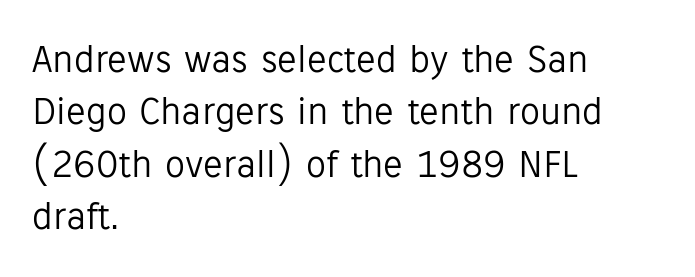
{"serif": "no", "italic": "no", "bold": "no", "weight": "light", "width": "normal", "stroke_contrast": "low", "x_height": "medium", "monospaced": "no", "underline": "no", "align": "left", "line_spacing": "normal", "line_spacing_ratio": 1.31, "letter_spacing": "normal", "letter_spacing_em": 0.0, "glyph_px": 40}
